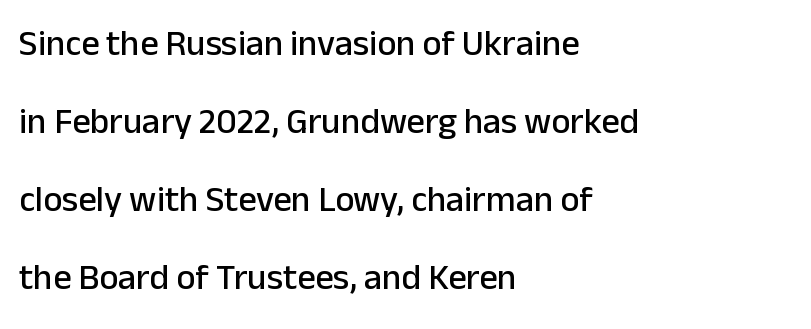
Examine the stroke ends and you'll find no serifs. You could call the tracking neutral — neither tight nor loose. Compared with typical paragraphs, the rows here are farther apart. In CSS terms this would be text-align: left. Looks like regular typesetting: each glyph gets only the width it needs. The string is rendered with underlining switched off.
